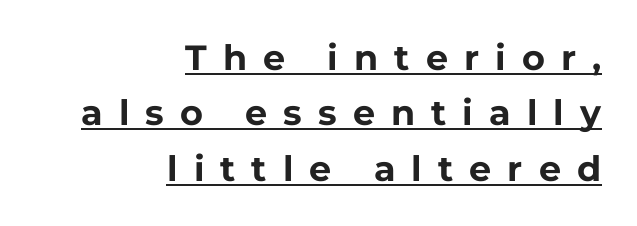
Like a heading marked for emphasis, these lines bear an underscore. The passage is arranged like a letterhead date or caption credit — flush right. Characters follow at a spacing far wider than the type designer built in. A typesetter would call this leading conventional body-copy spacing.
